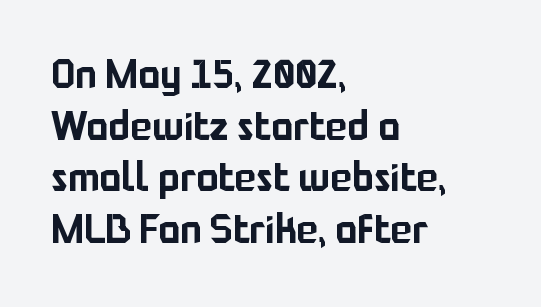
Is the letter spacing exaggerated? No — it looks like the ordinary default. The baseline area is clear. Every character sits straight up, as roman type does. Teacher's note: observe the even left margin — that is flush-left alignment. Spacing verdict: proportional, widths tailored to each character.
